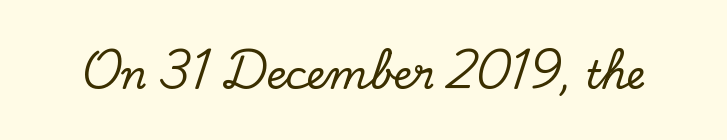
Q: Is the text italic (slanted)? A: Yes.
Q: Is the typeface a serif or a sans-serif typeface? A: Serif.
Q: Is the text underlined? A: No.
Q: Is the spacing between letters normal or unusually wide? A: Normal.
Q: Width (condensed, normal, or wide)? A: Normal.
Q: Stroke contrast? A: Low.
Q: x-height? A: Small.
Q: Monospaced? A: No.
